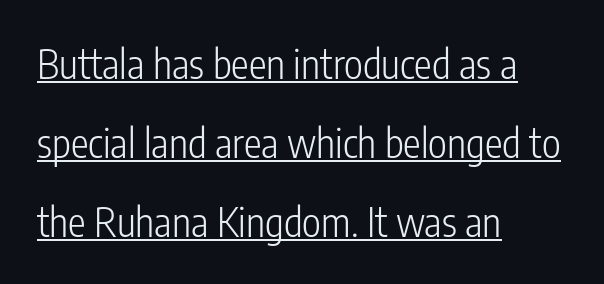
Q: Is the text bold? A: No.
Q: Is the text italic (slanted)? A: No, it is upright.
Q: Is the typeface a serif or a sans-serif typeface? A: Sans-serif.
Q: Is the text underlined? A: Yes.
Q: How is the paragraph aligned? A: Left-aligned.
Q: Is the spacing between letters normal or unusually wide? A: Normal.
Q: Is the spacing between lines tight, normal or loose? A: Loose.
Q: Width (condensed, normal, or wide)? A: Condensed.
Q: Stroke contrast? A: Low.
Q: x-height? A: Medium.
Q: Monospaced? A: No.
